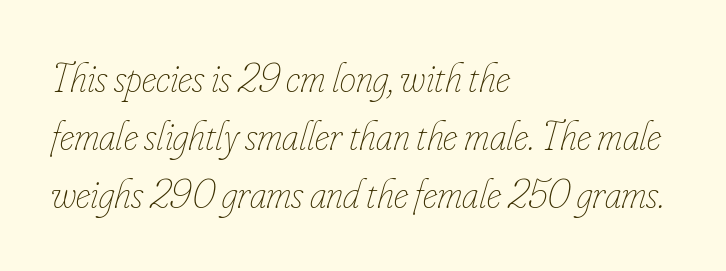
Q: Is the text bold? A: No.
Q: Is the text italic (slanted)? A: Yes, it leans right by about 16 degrees.
Q: Is the text underlined? A: No.
Q: How is the paragraph aligned? A: Left-aligned.
Q: Is the spacing between letters normal or unusually wide? A: Normal.
Q: Is the spacing between lines tight, normal or loose? A: Normal.
Q: Width (condensed, normal, or wide)? A: Condensed.
Q: Stroke contrast? A: Low.
Q: x-height? A: Small.
Q: Monospaced? A: No.
